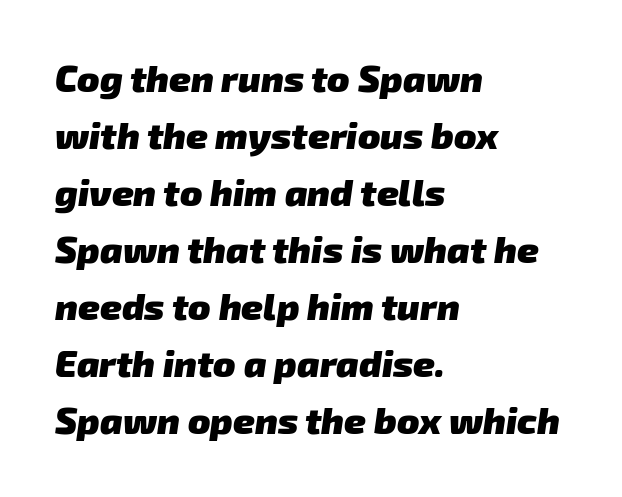
Glyph-to-glyph distance matches everyday printed text. Set as a true bold cut, around the 700 mark. Spacing verdict: proportional, widths tailored to each character. The paragraph shown leans on its left margin. Lines of text with bare space underneath. This sample uses a sans-serif face.
